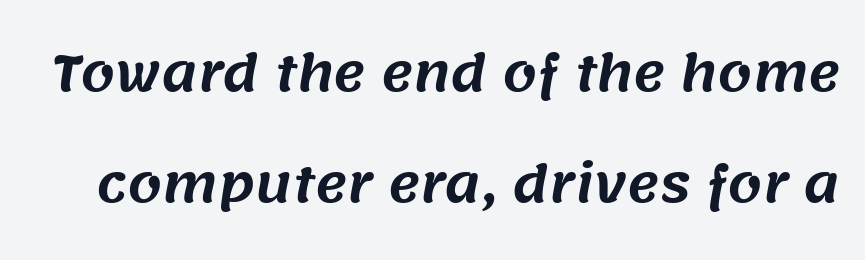
Each word holds together tightly as a unit, with standard inter-letter gaps. A typesetter would call this leading open, well beyond the default. Clear beneath every line of the passage. A sans-serif font was chosen for this passage. Each letter keeps its own natural width here, so spacing adapts to shape.
